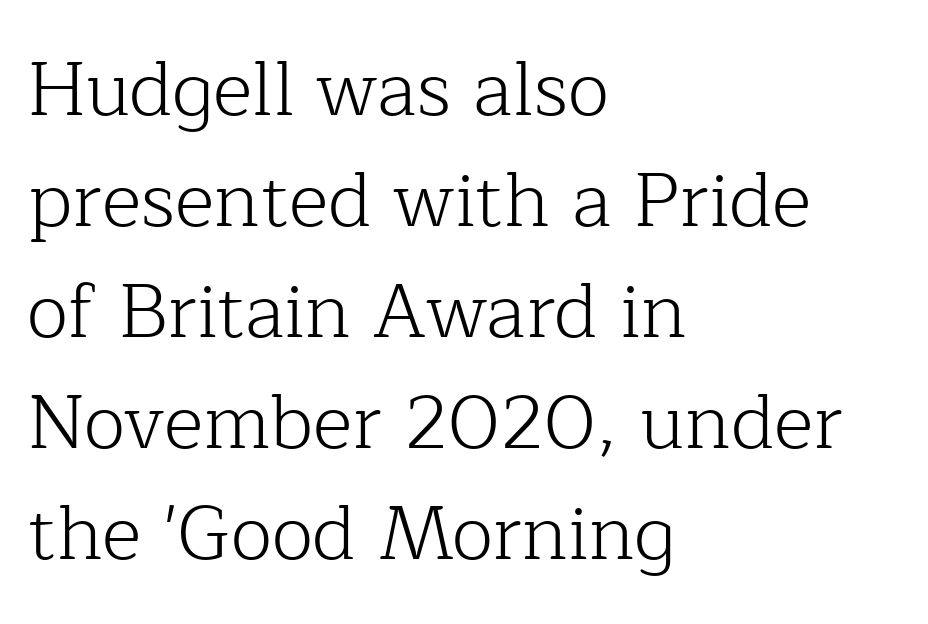
Q: Is the text bold? A: No.
Q: Is the text italic (slanted)? A: No, it is upright.
Q: Is the typeface a serif or a sans-serif typeface? A: Serif.
Q: Is the text underlined? A: No.
Q: How is the paragraph aligned? A: Left-aligned.
Q: Is the spacing between letters normal or unusually wide? A: Normal.
Q: Is the spacing between lines tight, normal or loose? A: Normal.
Q: Width (condensed, normal, or wide)? A: Normal.
Q: Stroke contrast? A: Low.
Q: x-height? A: Medium.
Q: Monospaced? A: No.
